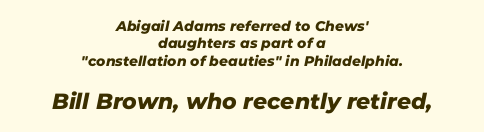
The image shows 22 px text type; set centered, line spacing 1.24x, normal letter spacing, not underlined; the second (bottom) block is 1.57x larger.
